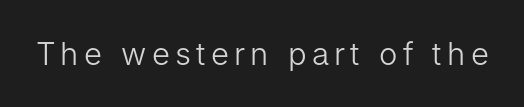
The image shows 31 px light sans-serif type, upright; set not underlined; low stroke contrast and a medium x-height.
